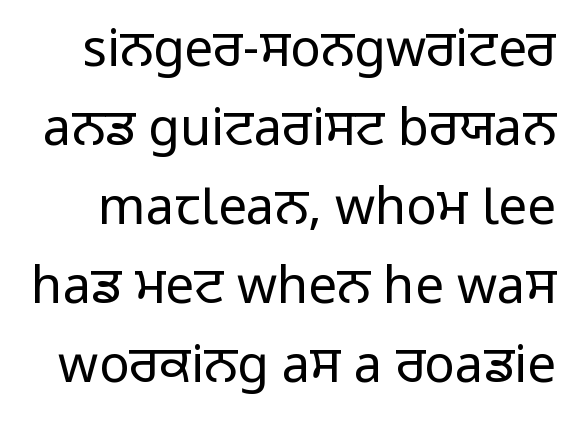
Look at the bottom of the vertical strokes: they stop flat, with no serifs. Varying glyph widths throughout — classic text-font behaviour. Quick note: not italic, upright. Compared with typical paragraphs, the rows here are spaced about the same.
